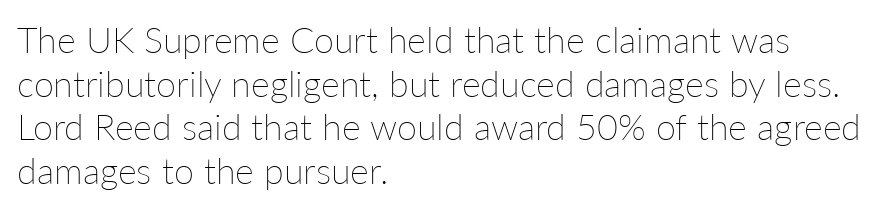
The image shows 36 px thin type, upright; set left-aligned, line spacing 1.21x, normal letter spacing, not underlined; low stroke contrast and a medium x-height.
